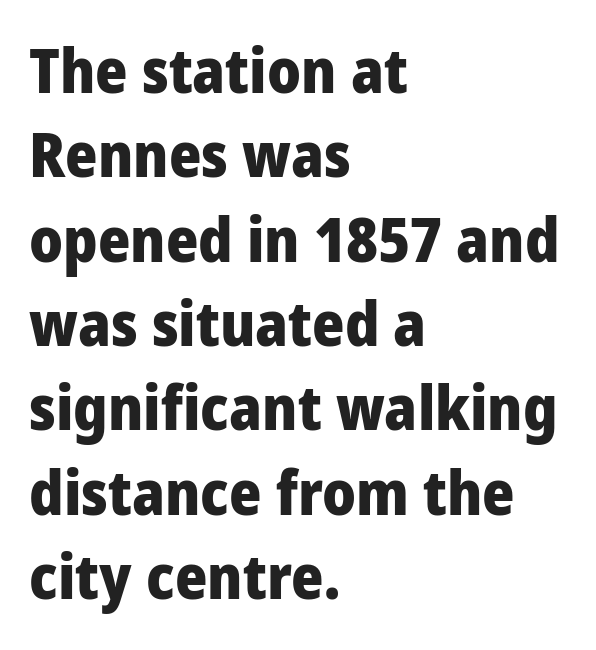
Q: Is the text bold? A: Yes.
Q: Is the text italic (slanted)? A: No, it is upright.
Q: Is the typeface a serif or a sans-serif typeface? A: Sans-serif.
Q: Is the text underlined? A: No.
Q: How is the paragraph aligned? A: Left-aligned.
Q: Is the spacing between letters normal or unusually wide? A: Normal.
Q: Is the spacing between lines tight, normal or loose? A: Normal.
Q: Width (condensed, normal, or wide)? A: Condensed.
Q: Stroke contrast? A: Low.
Q: x-height? A: Large.
Q: Monospaced? A: No.
